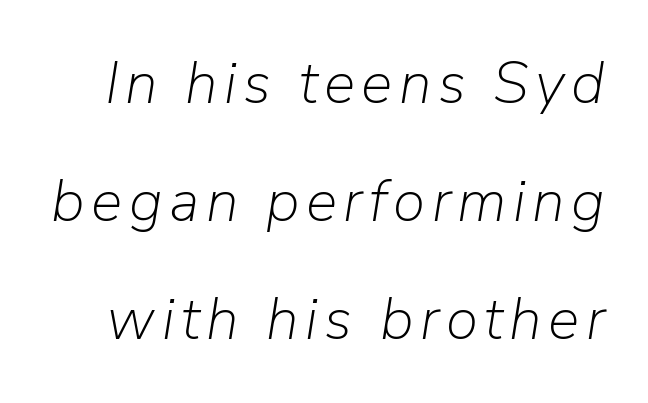
Q: Is the text bold? A: No.
Q: Is the text italic (slanted)? A: Yes, it leans right by about 9 degrees.
Q: Is the text underlined? A: No.
Q: Is the spacing between lines tight, normal or loose? A: Loose.
Q: Width (condensed, normal, or wide)? A: Normal.
Q: Stroke contrast? A: Low.
Q: x-height? A: Medium.
Q: Monospaced? A: No.
